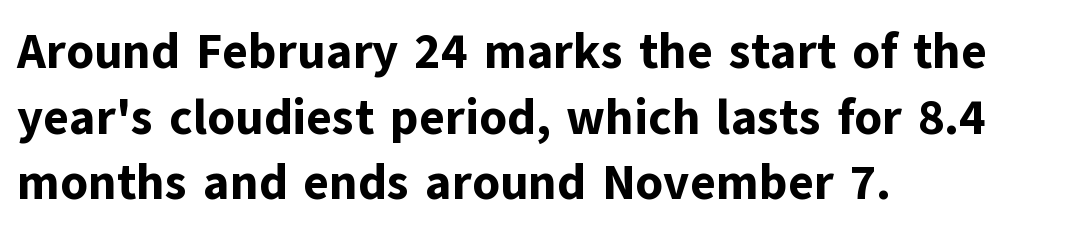
{"serif": "no", "italic": "no", "bold": "yes", "weight": "bold", "width": "normal", "stroke_contrast": "low", "x_height": "medium", "monospaced": "no", "underline": "no", "align": "left", "line_spacing": "normal", "line_spacing_ratio": 1.34, "letter_spacing": "normal", "letter_spacing_em": 0.0, "glyph_px": 49}
